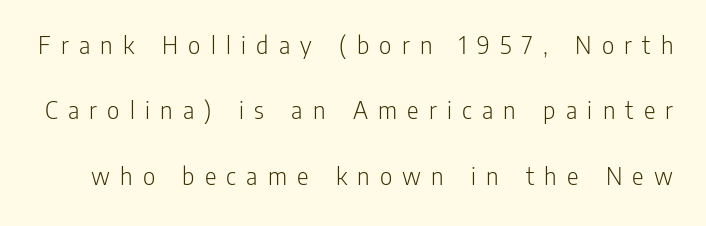
Q: Is the text bold? A: No.
Q: Is the text italic (slanted)? A: No, it is upright.
Q: Is the text underlined? A: No.
Q: Is the spacing between letters normal or unusually wide? A: Unusually wide.
Q: Is the spacing between lines tight, normal or loose? A: Loose.
